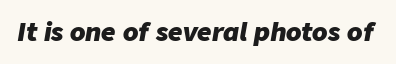
The image shows 25 px bold type, italic (leaning right); set normal letter spacing, not underlined.
